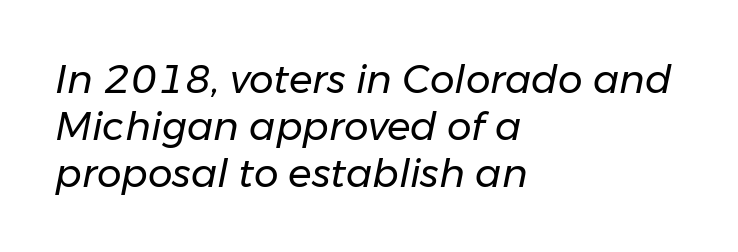
Q: Is the text bold? A: No.
Q: Is the text italic (slanted)? A: Yes, it leans right by about 11 degrees.
Q: Is the text underlined? A: No.
Q: How is the paragraph aligned? A: Left-aligned.
Q: Is the spacing between letters normal or unusually wide? A: Normal.
Q: Width (condensed, normal, or wide)? A: Normal.
Q: Stroke contrast? A: Low.
Q: x-height? A: Medium.
Q: Monospaced? A: No.
